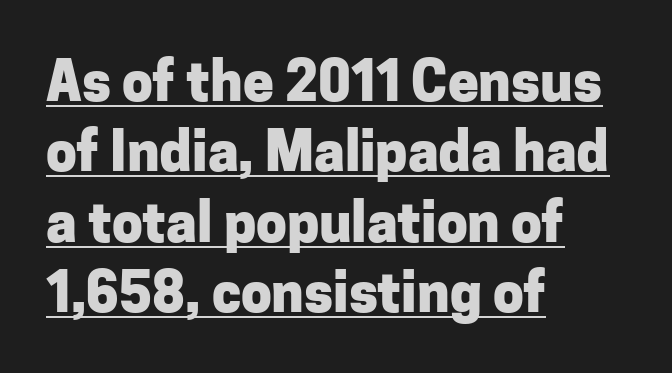
The image shows 55 px heavy sans-serif type, upright; set left-aligned, normal line spacing (1.28x), normal letter spacing, underlined; low stroke contrast and a medium x-height.
